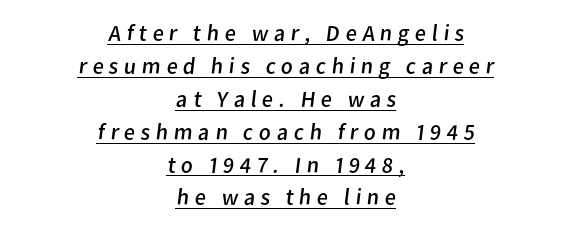
The image shows 23 px text type; set centered, normal line spacing (1.43x), unusually wide letter spacing (+0.24 em), underlined.
